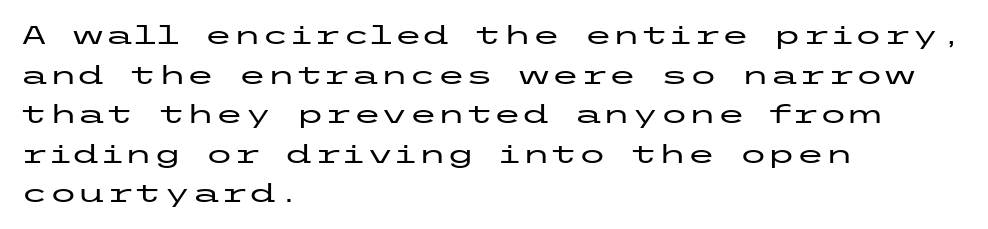
Interline gaps are of average width in this sample. The type sits square on the baseline with zero lean. Just letters on the line, the space beneath them empty. Students, note that the glyphs here touch the page at normal intervals. The rendering anchors every line to the left-hand side.
